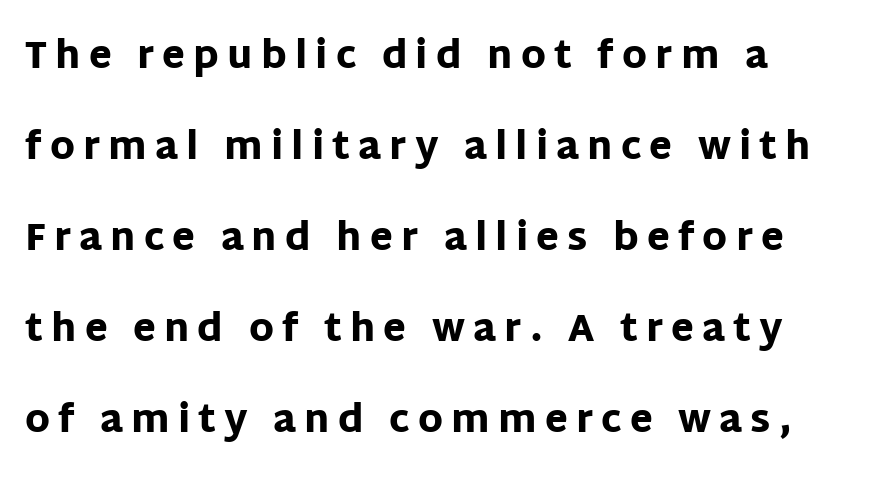
Q: Is the text bold? A: Yes.
Q: Is the text italic (slanted)? A: No, it is upright.
Q: Is the typeface a serif or a sans-serif typeface? A: Sans-serif.
Q: Is the text underlined? A: No.
Q: How is the paragraph aligned? A: Left-aligned.
Q: Is the spacing between letters normal or unusually wide? A: Unusually wide.
Q: Is the spacing between lines tight, normal or loose? A: Loose.
Q: Width (condensed, normal, or wide)? A: Normal.
Q: Stroke contrast? A: Low.
Q: x-height? A: Large.
Q: Monospaced? A: No.
